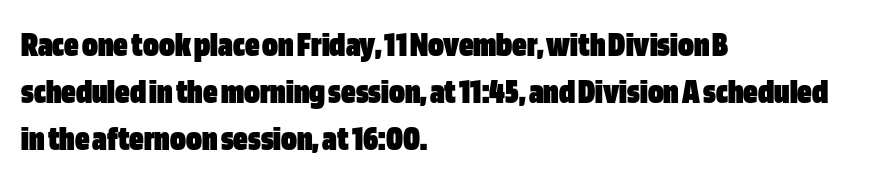
Here the designer chose a conventional face with non-uniform glyph widths. In terms of letterform style, serifs are entirely absent. Nope, not italic — everything's standing straight. Quick note: interline space is typical. The rendering uses a bold face; every stroke is thick and dark.
